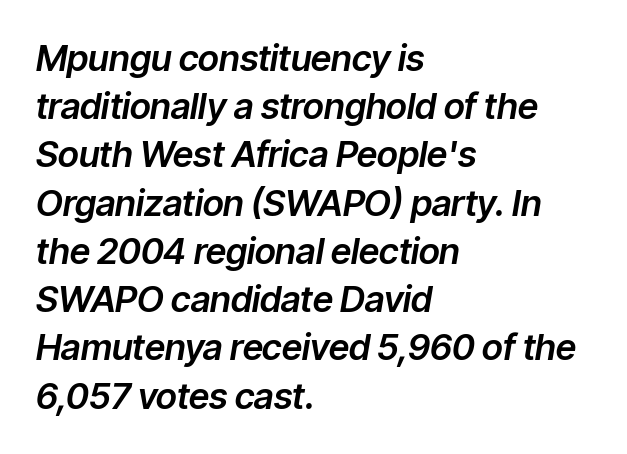
Italic? Definitely — the glyphs are oblique. Descender tails drop into unmarked territory. Varying glyph widths throughout — classic text-font behaviour. How would I describe the line gaps? Plain and ordinary. Short note: letters normally spaced. This sample is left-justified, so line endings fall wherever the words run out.
